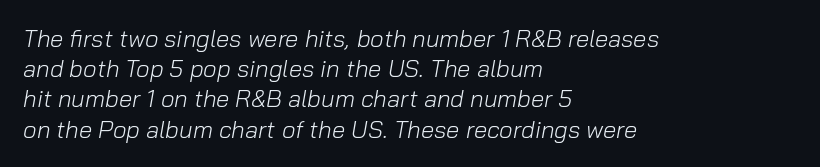
The image shows 24 px text type, italic (leaning right); set left-aligned, normal line spacing (1.26x), normal letter spacing, not underlined.
